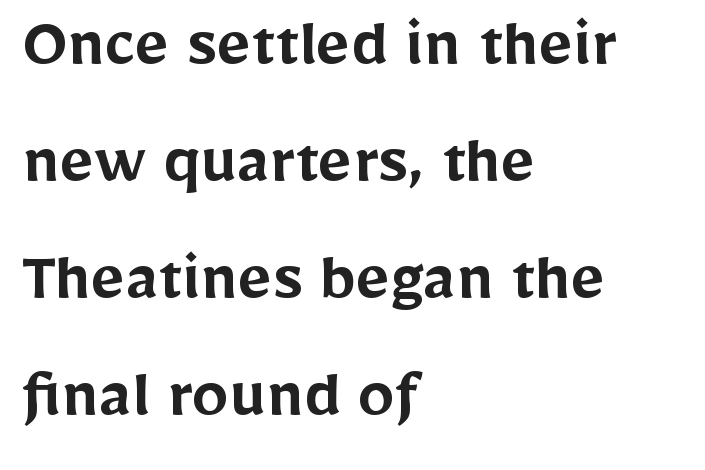
Q: Is the text bold? A: Semi-bold.
Q: Is the text italic (slanted)? A: No, it is upright.
Q: Is the typeface a serif or a sans-serif typeface? A: Sans-serif.
Q: Is the text underlined? A: No.
Q: How is the paragraph aligned? A: Left-aligned.
Q: Is the spacing between letters normal or unusually wide? A: Normal.
Q: Is the spacing between lines tight, normal or loose? A: Normal.
Q: Width (condensed, normal, or wide)? A: Normal.
Q: Stroke contrast? A: Low.
Q: x-height? A: Medium.
Q: Monospaced? A: No.
